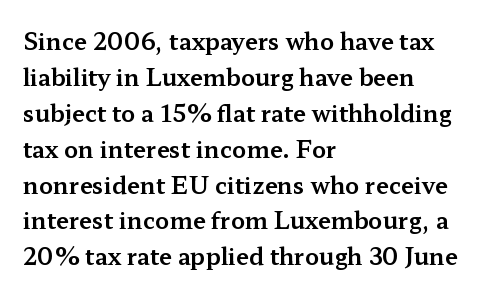
The image shows 23 px text type, upright; set left-aligned, normal line spacing (1.56x), normal letter spacing, not underlined.
